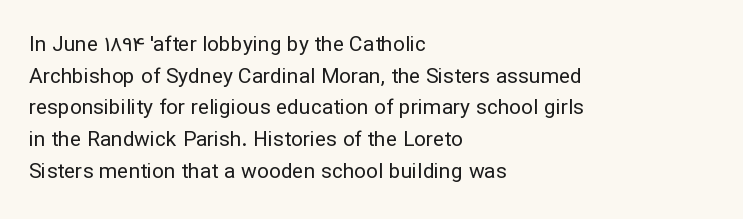
{"italic": "no", "bold": "no", "underline": "no", "align": "left", "line_spacing": "normal", "line_spacing_ratio": 1.51, "letter_spacing": "normal", "letter_spacing_em": 0.0, "glyph_px": 21}
